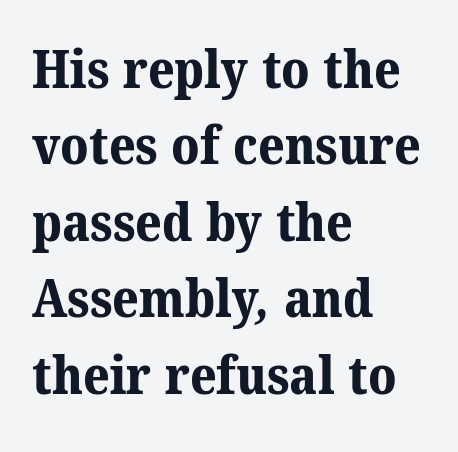
The image shows 52 px bold serif type; set left-aligned, normal line spacing (1.47x), normal letter spacing, not underlined; medium stroke contrast and a medium x-height.
